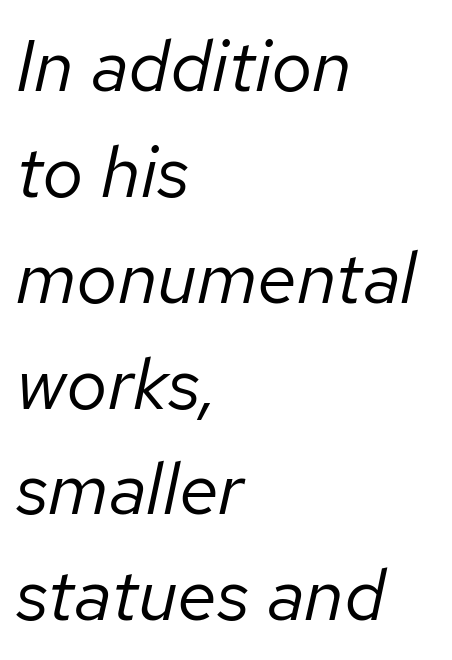
The image shows 73 px regular-weight type, italic (leaning right); set left-aligned, normal line spacing (1.45x), normal letter spacing, not underlined; low stroke contrast and a medium x-height.
